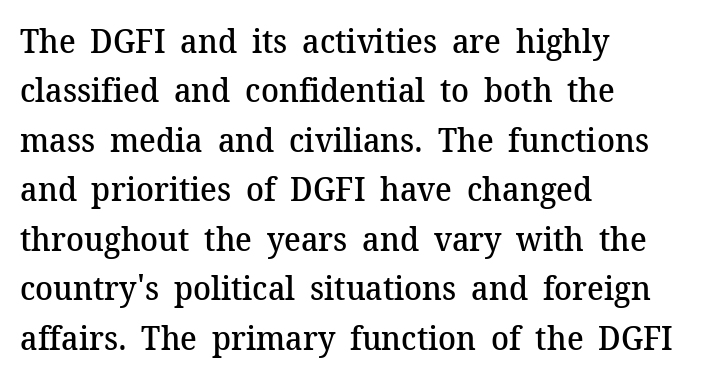
The image shows 33 px semibold serif type, upright; set left-aligned, normal line spacing (1.5x), normal letter spacing, not underlined; medium stroke contrast and a medium x-height.
